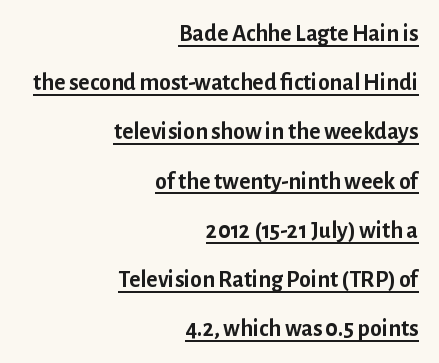
The image shows 24 px bold type, upright; set right-aligned, loose line spacing (2.05x), normal letter spacing, underlined.
